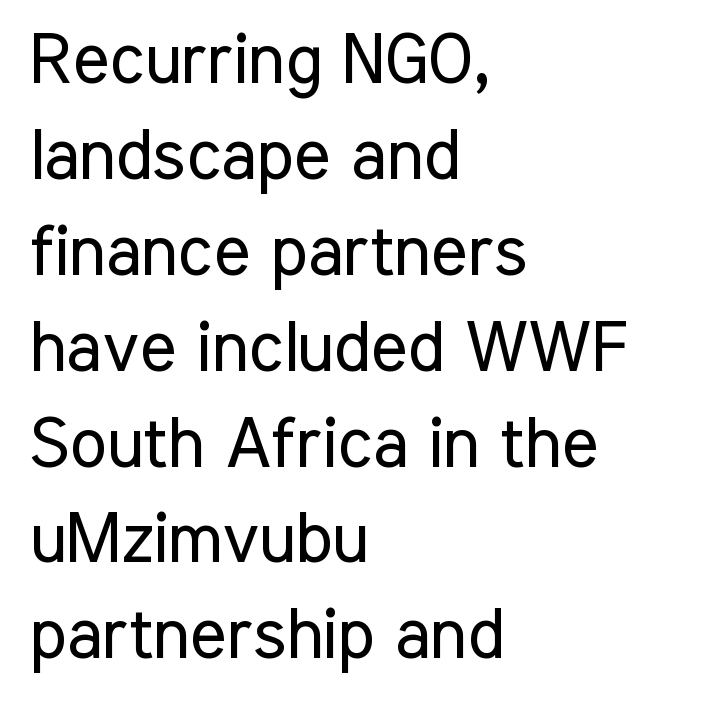
Q: Is the text bold? A: No.
Q: Is the text italic (slanted)? A: No, it is upright.
Q: Is the typeface a serif or a sans-serif typeface? A: Sans-serif.
Q: Is the text underlined? A: No.
Q: How is the paragraph aligned? A: Left-aligned.
Q: Is the spacing between letters normal or unusually wide? A: Normal.
Q: Is the spacing between lines tight, normal or loose? A: Normal.
Q: Width (condensed, normal, or wide)? A: Condensed.
Q: Stroke contrast? A: Low.
Q: x-height? A: Medium.
Q: Monospaced? A: No.
